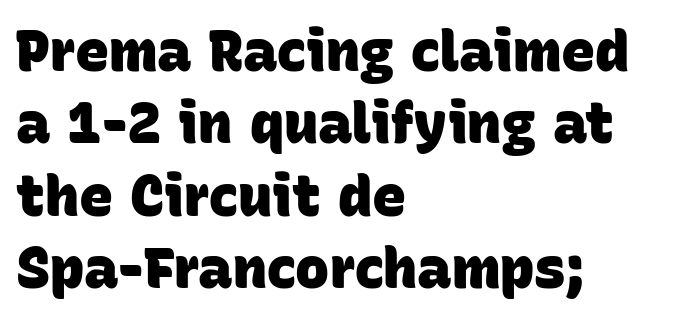
Spacing verdict: proportional, widths tailored to each character. Examine the stroke ends and you'll find no serifs. Its strokes are broad and dark, the hallmark of bold type. Nothing unusual about the tracking: characters are spaced as the font intends. Baseline-to-baseline distance is the conventional proportion of letter height. The space directly below the letters is spotless.
